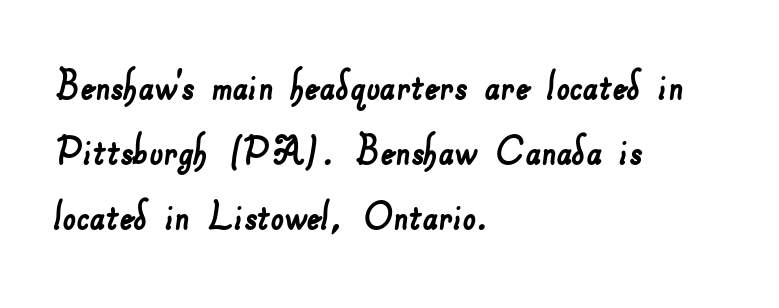
The gaps between neighbouring characters are ordinary and unremarkable. The letters carry no serifs — their stems end cleanly without finishing strokes. Proportional: the letters do not fall into vertical columns. Only glyphs here, with clear space below each row. If you drew a ruler down the left edge, every line would touch it. Leading: standard.
